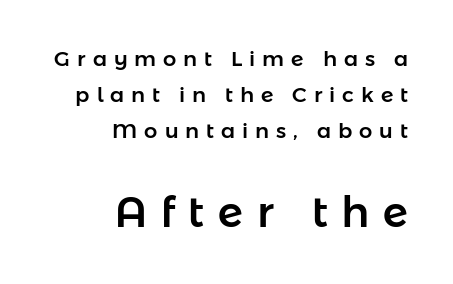
Q: Is the text italic (slanted)? A: No, it is upright.
Q: Is the typeface a serif or a sans-serif typeface? A: Sans-serif.
Q: Is the text underlined? A: No.
Q: How is the paragraph aligned? A: Right-aligned.
Q: Is the spacing between letters normal or unusually wide? A: Unusually wide.
Q: Which block of text is set in a larger size, the first (top) or the second (bottom)? A: The second (bottom) one.
Q: Width (condensed, normal, or wide)? A: Normal.
Q: Stroke contrast? A: Low.
Q: x-height? A: Medium.
Q: Monospaced? A: No.
